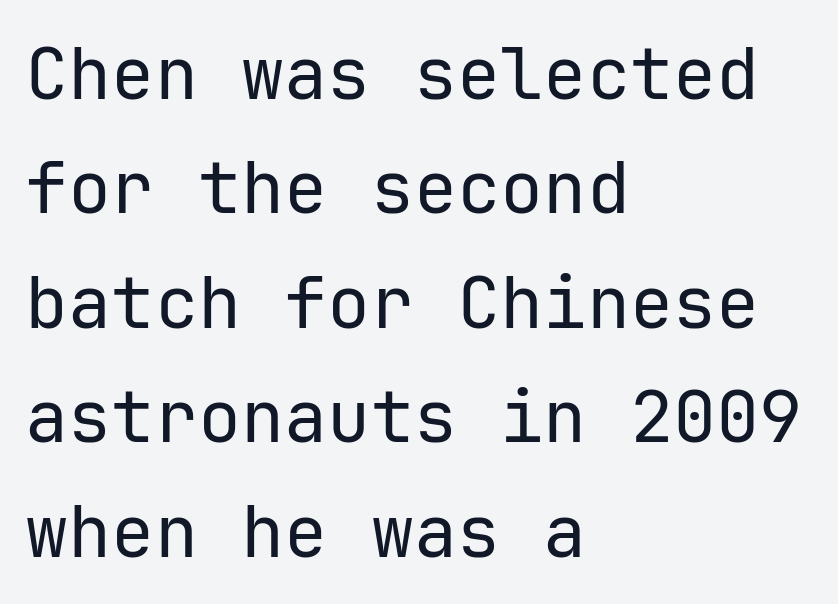
Honestly, the row spacing looks completely unremarkable. Weight: regular or lighter. The lines in this sample share a left origin and differ only in where they stop. Notice how the stems are strictly vertical — no italics here.
